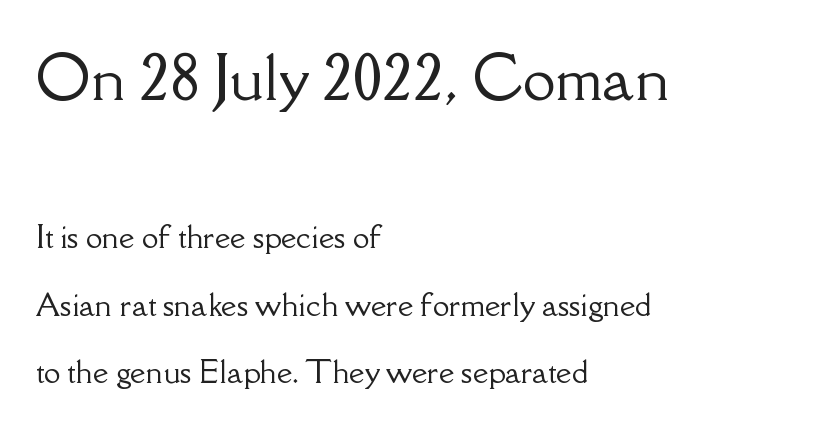
{"serif": "yes", "italic": "no", "width": "normal", "stroke_contrast": "low", "x_height": "small", "monospaced": "no", "underline": "no", "align": "left", "line_spacing": "loose", "line_spacing_ratio": 2.24, "letter_spacing": "normal", "letter_spacing_em": 0.0, "larger_block": "first", "size_ratio": 1.97, "glyph_px": 59}
